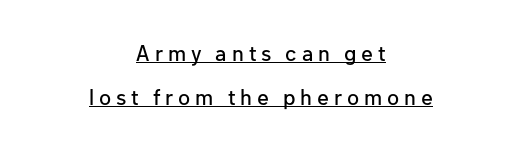
{"italic": "no", "underline": "yes", "align": "center", "line_spacing": "loose", "line_spacing_ratio": 1.99, "letter_spacing": "wide", "letter_spacing_em": 0.22, "glyph_px": 22}
